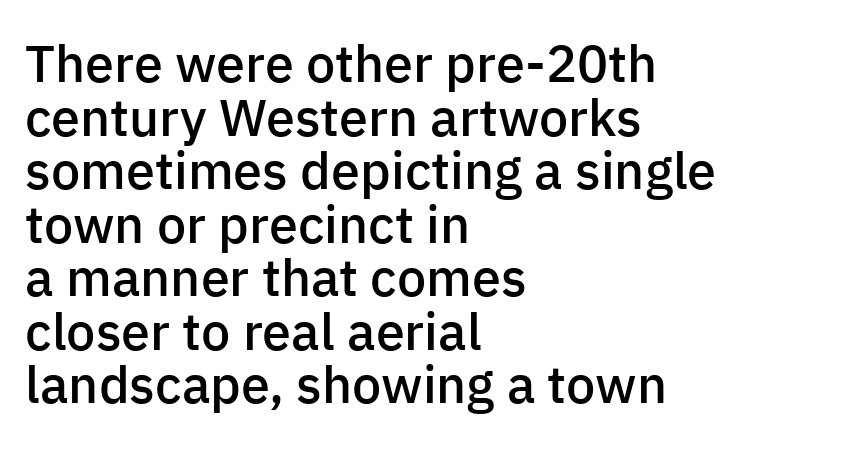
{"serif": "no", "italic": "no", "bold": "semi", "weight": "semibold", "width": "normal", "stroke_contrast": "low", "x_height": "medium", "monospaced": "no", "underline": "no", "align": "left", "line_spacing": "tight", "line_spacing_ratio": 1.03, "letter_spacing": "normal", "letter_spacing_em": 0.0, "glyph_px": 52}
